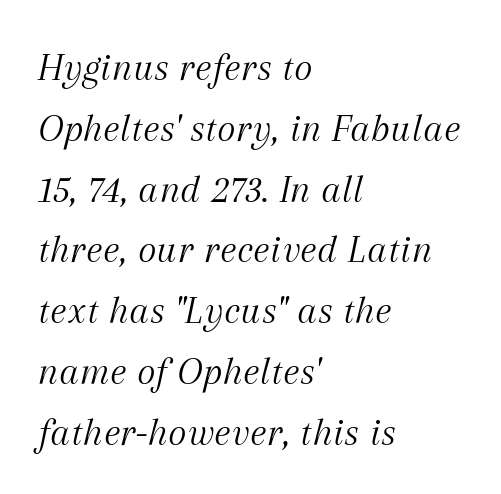
The image shows 40 px light serif type, italic (leaning right); set left-aligned, normal line spacing (1.52x), normal letter spacing, not underlined; medium stroke contrast and a medium x-height.
